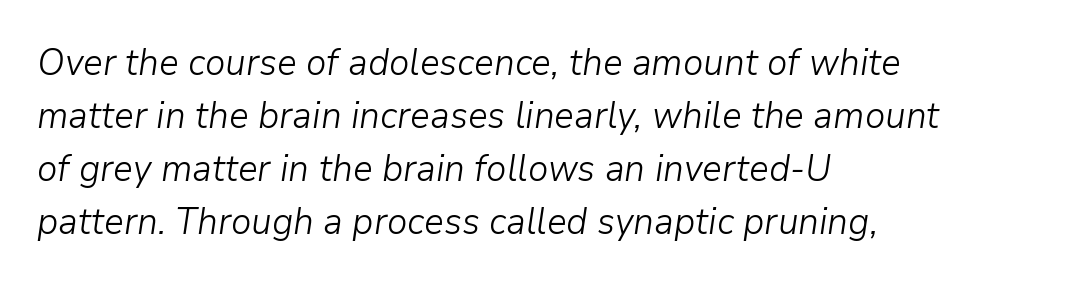
Q: Is the text bold? A: No.
Q: Is the text italic (slanted)? A: Yes, it leans right by about 9 degrees.
Q: Is the text underlined? A: No.
Q: How is the paragraph aligned? A: Left-aligned.
Q: Is the spacing between letters normal or unusually wide? A: Normal.
Q: Is the spacing between lines tight, normal or loose? A: Normal.
Q: Width (condensed, normal, or wide)? A: Normal.
Q: Stroke contrast? A: Low.
Q: x-height? A: Medium.
Q: Monospaced? A: No.
